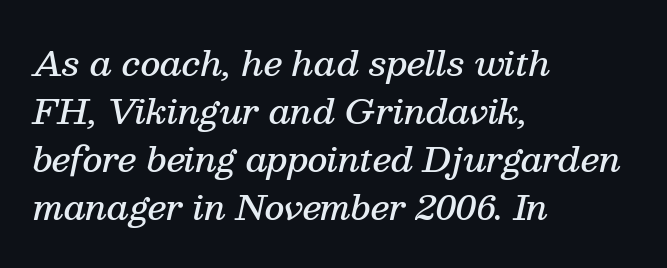
Quick note: interline space is typical. A classic flush-left, rag-right setting is used for this passage. The typography opts for an oblique posture over an upright one. The face used here is rendered with its standard letterfit. The rendering uses natural spacing where letterforms have individual widths. Firm but not heavy-handed strokes: this text is semibold.
